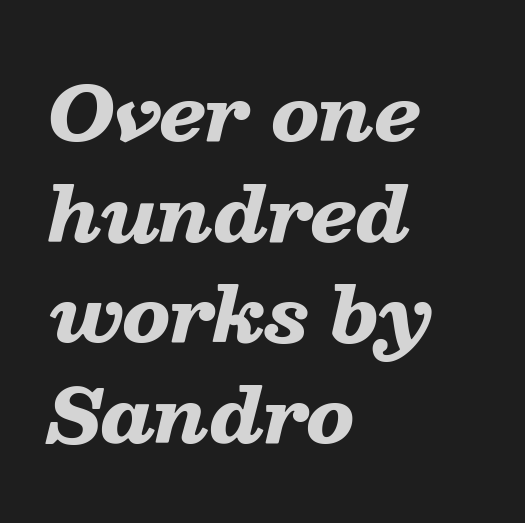
Q: Is the text bold? A: Yes.
Q: Is the text italic (slanted)? A: Yes, it leans right by about 13 degrees.
Q: Is the text underlined? A: No.
Q: How is the paragraph aligned? A: Left-aligned.
Q: Is the spacing between letters normal or unusually wide? A: Normal.
Q: Is the spacing between lines tight, normal or loose? A: Normal.
Q: Width (condensed, normal, or wide)? A: Wide.
Q: Stroke contrast? A: Low.
Q: x-height? A: Medium.
Q: Monospaced? A: No.
